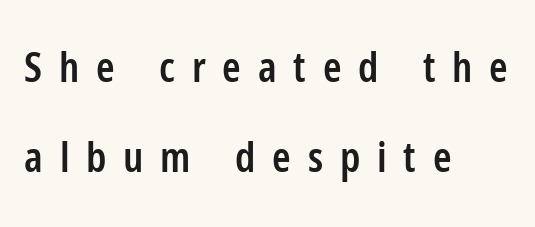
{"serif": "no", "italic": "no", "bold": "semi", "weight": "semibold", "width": "condensed", "stroke_contrast": "low", "x_height": "medium", "monospaced": "no", "underline": "no", "align": "left", "line_spacing": "loose", "line_spacing_ratio": 2.14, "letter_spacing": "wide", "letter_spacing_em": 0.4, "glyph_px": 42}
